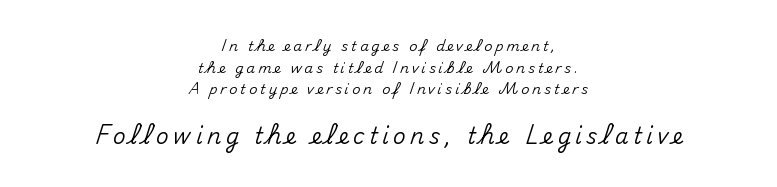
The image shows 22 px text type; set centered, normal line spacing (1.54x), unusually wide letter spacing (+0.2 em), not underlined; the second (bottom) block is 1.57x larger.
